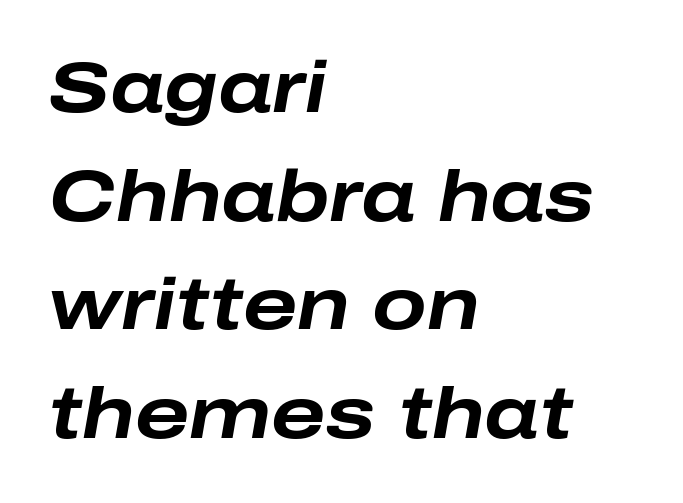
{"italic": "yes", "lean": "right", "slant_degrees": 10, "bold": "yes", "weight": "bold", "width": "wide", "stroke_contrast": "low", "x_height": "medium", "monospaced": "no", "underline": "no", "align": "left", "line_spacing": "normal", "line_spacing_ratio": 1.51, "letter_spacing": "normal", "letter_spacing_em": 0.0, "glyph_px": 72}
